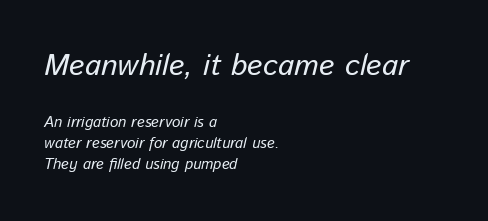
Q: Is the text italic (slanted)? A: Yes, it leans right by about 13 degrees.
Q: Is the text underlined? A: No.
Q: How is the paragraph aligned? A: Left-aligned.
Q: Is the spacing between letters normal or unusually wide? A: Normal.
Q: Is the spacing between lines tight, normal or loose? A: Normal.
Q: Which block of text is set in a larger size, the first (top) or the second (bottom)? A: The first (top) one.
Q: Width (condensed, normal, or wide)? A: Normal.
Q: Stroke contrast? A: Low.
Q: x-height? A: Medium.
Q: Monospaced? A: No.
